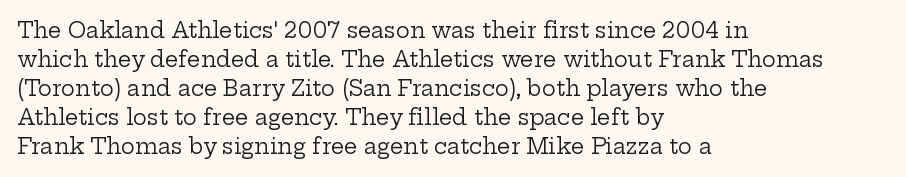
The image shows 21 px text type, upright; set left-aligned, normal line spacing (1.38x), normal letter spacing, not underlined.
